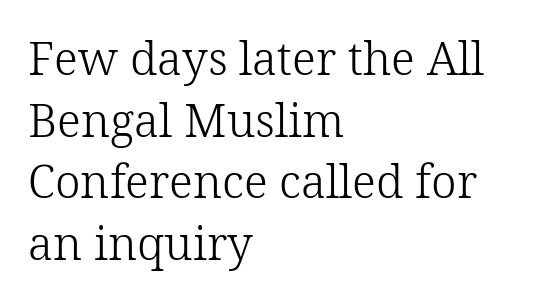
Q: Is the text bold? A: No.
Q: Is the text italic (slanted)? A: No, it is upright.
Q: Is the typeface a serif or a sans-serif typeface? A: Serif.
Q: Is the text underlined? A: No.
Q: How is the paragraph aligned? A: Left-aligned.
Q: Is the spacing between letters normal or unusually wide? A: Normal.
Q: Is the spacing between lines tight, normal or loose? A: Normal.
Q: Width (condensed, normal, or wide)? A: Normal.
Q: Stroke contrast? A: Low.
Q: x-height? A: Medium.
Q: Monospaced? A: No.
